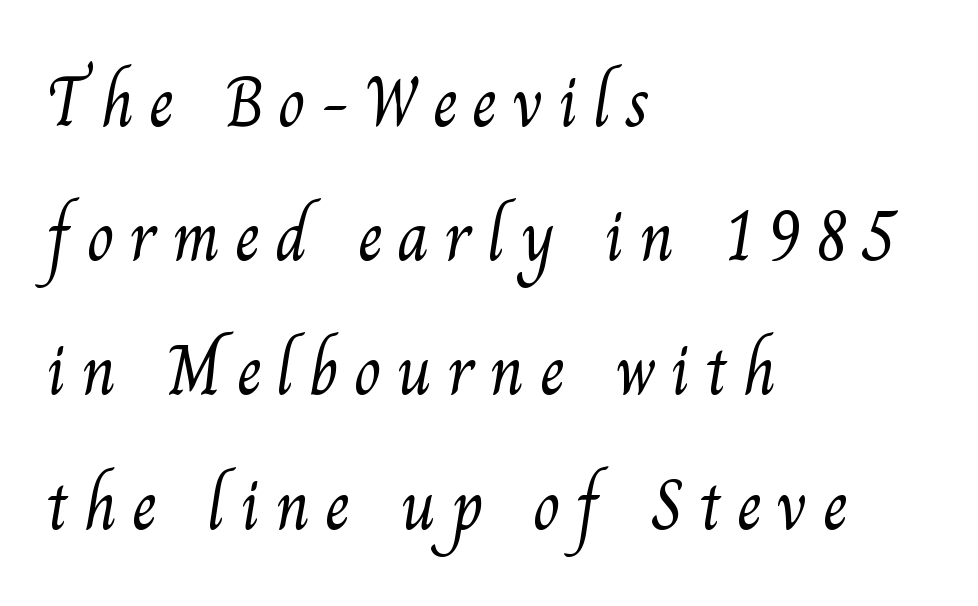
Think of a printed novel: that variable character pitch is what you see here. Unbolded letterforms with no extra heft. Honestly, the letter spacing is so wide it's the main thing you notice. A clean baseline with only descenders dipping below it. The letters carry serifs — small finishing strokes at the ends of their stems. Visually the block forms a straight wall on the left and a jagged coastline on the right.
